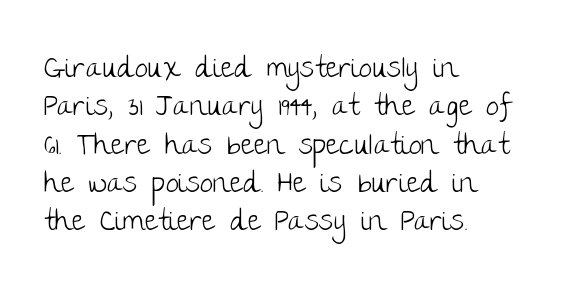
{"serif": "no", "italic": "no", "bold": "no", "weight": "light", "width": "normal", "stroke_contrast": "low", "x_height": "large", "monospaced": "no", "underline": "no", "align": "left", "line_spacing": "normal", "line_spacing_ratio": 1.32, "letter_spacing": "normal", "letter_spacing_em": 0.0, "glyph_px": 29}
